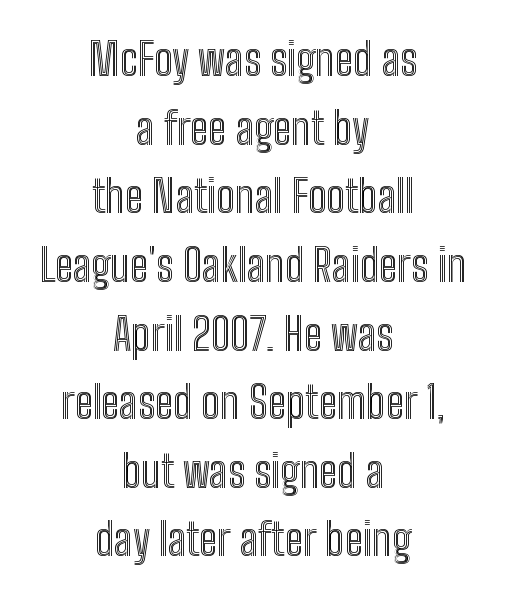
Q: Is the text italic (slanted)? A: No, it is upright.
Q: Is the text underlined? A: No.
Q: How is the paragraph aligned? A: Centered.
Q: Is the spacing between letters normal or unusually wide? A: Normal.
Q: Is the spacing between lines tight, normal or loose? A: Normal.
Q: Width (condensed, normal, or wide)? A: Condensed.
Q: x-height? A: Medium.
Q: Monospaced? A: No.
